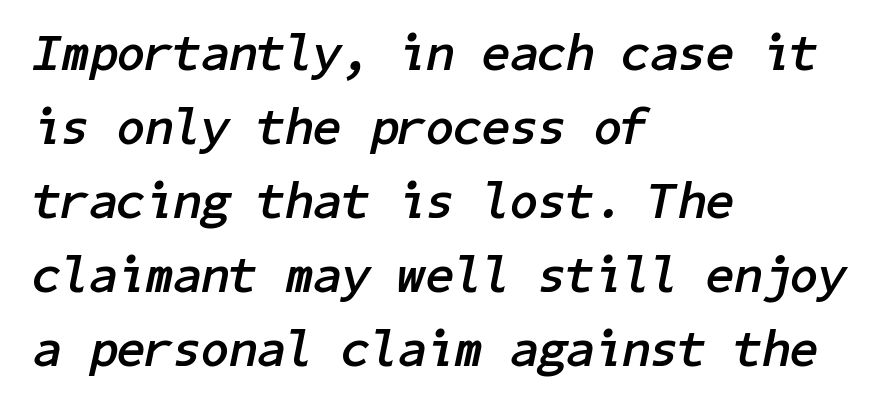
{"italic": "yes", "lean": "right", "slant_degrees": 11, "bold": "yes", "weight": "semibold", "width": "normal", "stroke_contrast": "low", "x_height": "medium", "underline": "no", "align": "left", "line_spacing": "normal", "line_spacing_ratio": 1.45, "letter_spacing": "normal", "letter_spacing_em": 0.0, "glyph_px": 51}
